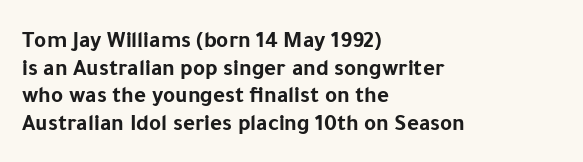
The letters stand upright; this is a roman face. Each word holds together tightly as a unit, with standard inter-letter gaps. Underline: absent. Notice how thick the strokes are: this is what a full bold looks like. The setting favours the left margin, as ordinary paragraphs usually do.
